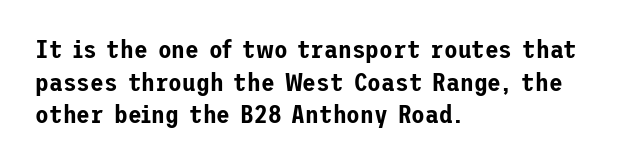
The image shows 25 px text type, upright; set left-aligned, normal line spacing (1.31x), normal letter spacing, not underlined.
